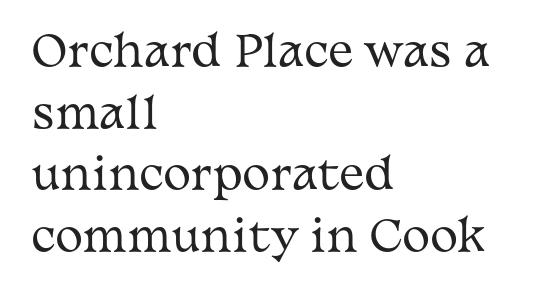
{"serif": "yes", "italic": "no", "bold": "no", "weight": "regular", "width": "wide", "stroke_contrast": "medium", "x_height": "medium", "monospaced": "no", "underline": "no", "align": "left", "line_spacing": "normal", "line_spacing_ratio": 1.47, "letter_spacing": "normal", "letter_spacing_em": 0.0, "glyph_px": 42}
